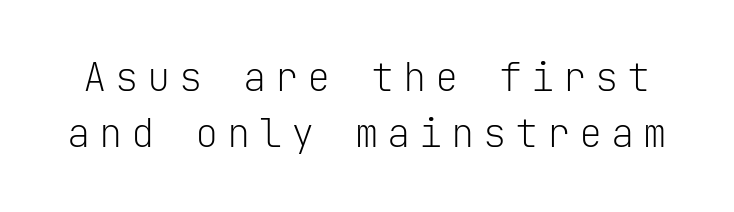
{"serif": "no", "italic": "no", "bold": "no", "weight": "light", "width": "normal", "stroke_contrast": "low", "x_height": "medium", "monospaced": "yes", "underline": "no", "line_spacing": "normal", "line_spacing_ratio": 1.44, "letter_spacing": "wide", "letter_spacing_em": 0.22, "glyph_px": 39}
